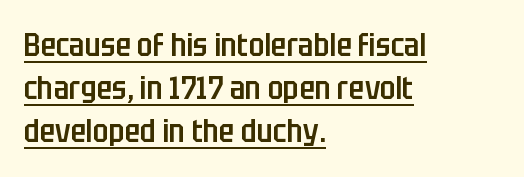
{"serif": "no", "italic": "no", "bold": "semi", "weight": "semibold", "width": "condensed", "stroke_contrast": "low", "x_height": "large", "monospaced": "no", "underline": "yes", "align": "left", "line_spacing": "normal", "line_spacing_ratio": 1.35, "letter_spacing": "normal", "letter_spacing_em": 0.0, "glyph_px": 32}
